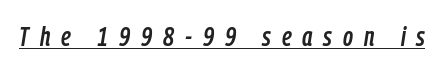
The text carries the slant typical of an italic or oblique font. Letter spacing: wide. Caption: lettering with a line underneath.
